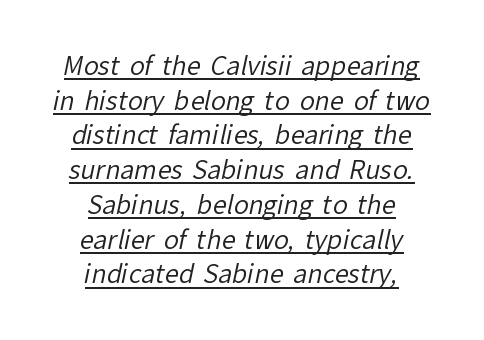
Horizontal bands of white between lines are of average thickness. The face looks like a standard text weight, possibly lighter. This sample carries an underscore along the baseline area. In terms of letterspacing, this is plain default setting. Layout note: lines centered.
